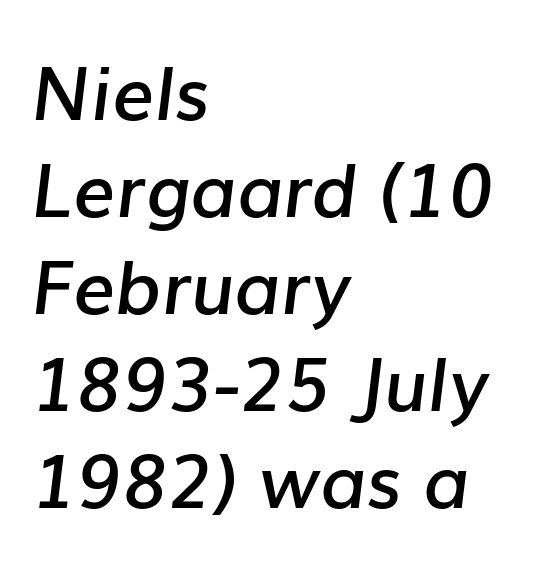
Q: Is the text bold? A: Semi-bold.
Q: Is the text italic (slanted)? A: Yes, it leans right by about 7 degrees.
Q: Is the text underlined? A: No.
Q: How is the paragraph aligned? A: Left-aligned.
Q: Is the spacing between letters normal or unusually wide? A: Normal.
Q: Is the spacing between lines tight, normal or loose? A: Normal.
Q: Width (condensed, normal, or wide)? A: Normal.
Q: Stroke contrast? A: Low.
Q: x-height? A: Medium.
Q: Monospaced? A: No.
